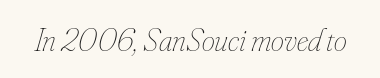
The image shows 33 px thin, condensed type, italic (leaning right); set normal letter spacing, not underlined; low stroke contrast and a small x-height.
